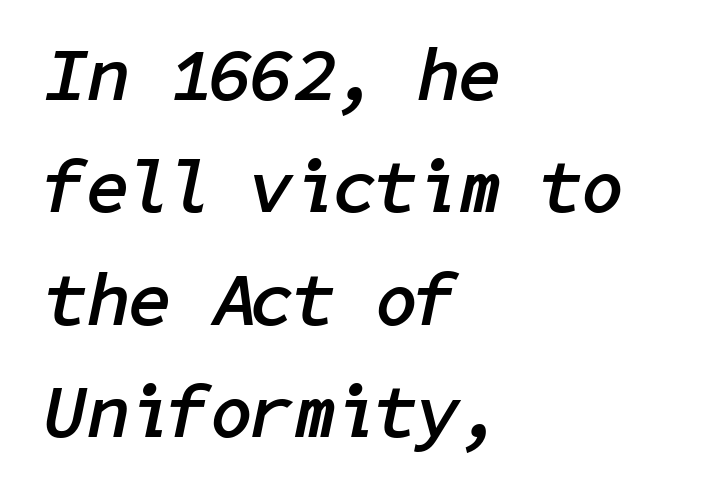
The image shows 75 px semibold type, italic (leaning right); set left-aligned, normal line spacing (1.5x), normal letter spacing, not underlined; low stroke contrast and a medium x-height.
